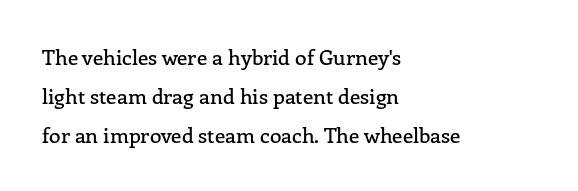
Every stem runs plumb, perpendicular to the baseline. There is no visible air inserted between adjacent glyphs. No word sits above an underline. The rag falls on the right side of this text block.
